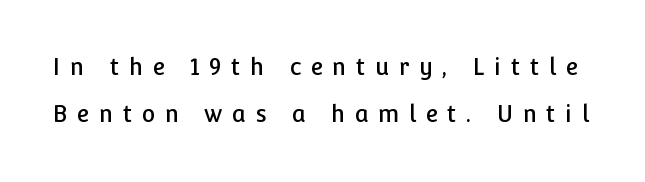
{"italic": "no", "underline": "no", "line_spacing": "loose", "line_spacing_ratio": 2.06, "letter_spacing": "wide", "letter_spacing_em": 0.41, "glyph_px": 23}
